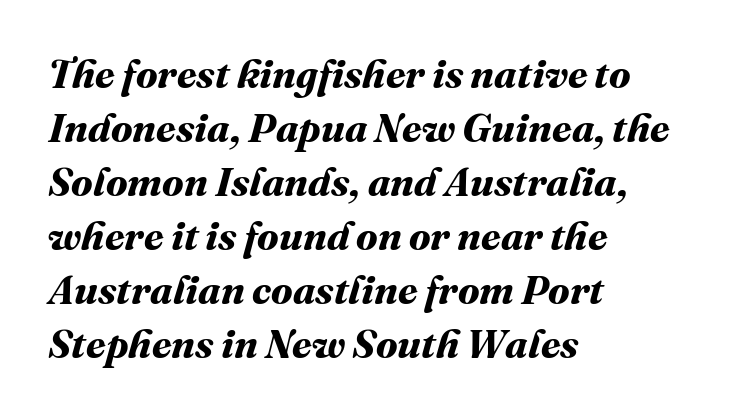
Q: Is the text bold? A: Yes.
Q: Is the text underlined? A: No.
Q: How is the paragraph aligned? A: Left-aligned.
Q: Is the spacing between letters normal or unusually wide? A: Normal.
Q: Is the spacing between lines tight, normal or loose? A: Normal.
Q: Width (condensed, normal, or wide)? A: Normal.
Q: Stroke contrast? A: Medium.
Q: x-height? A: Medium.
Q: Monospaced? A: No.
